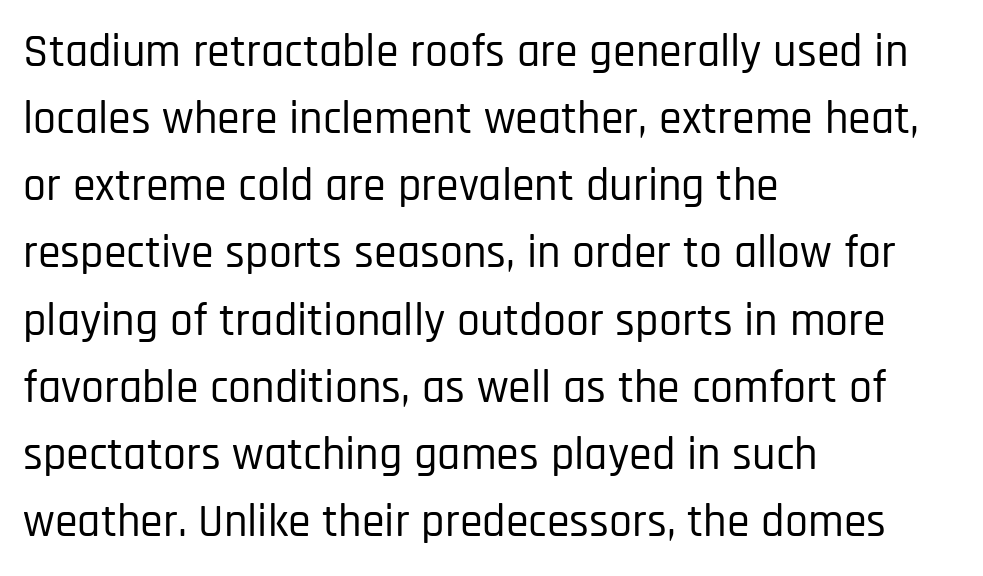
{"serif": "no", "italic": "no", "width": "condensed", "stroke_contrast": "low", "x_height": "large", "monospaced": "no", "underline": "no", "align": "left", "line_spacing": "normal", "line_spacing_ratio": 1.46, "letter_spacing": "normal", "letter_spacing_em": 0.0, "glyph_px": 46}
